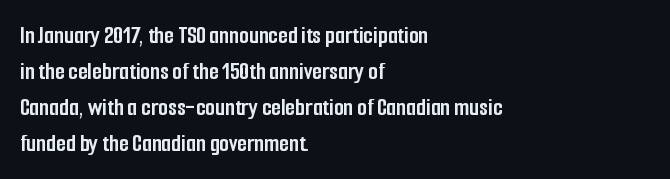
The image shows 25 px bold type, upright; set left-aligned, normal line spacing (1.44x), normal letter spacing, not underlined.
